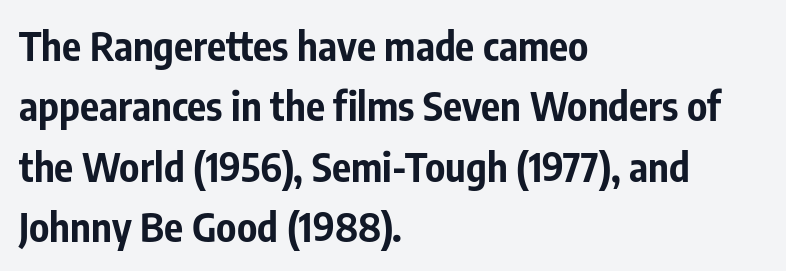
The image shows 40 px bold, condensed sans-serif type, upright; set left-aligned, normal line spacing (1.51x), normal letter spacing, not underlined; low stroke contrast and a medium x-height.
